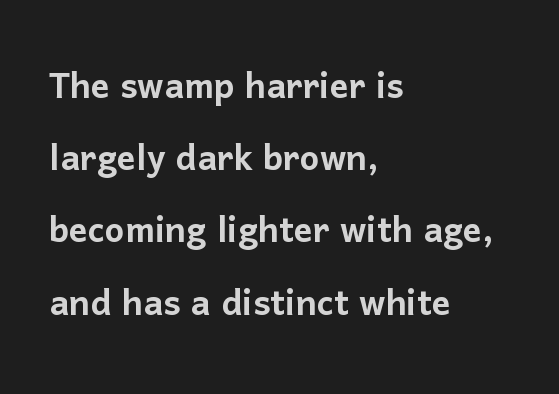
The image shows 46 px sans-serif type, upright; set left-aligned, normal line spacing (1.57x), normal letter spacing, not underlined; low stroke contrast and a medium x-height.
